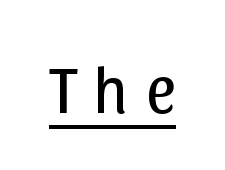
The typeface has the unassuming heft of standard copy or less. To sum up the face: it is a sans, with no serifs. The letters are spread apart with noticeably loose tracking. Do the characters align in a grid? No, the font is proportional. This sample carries an underscore along the baseline area.
